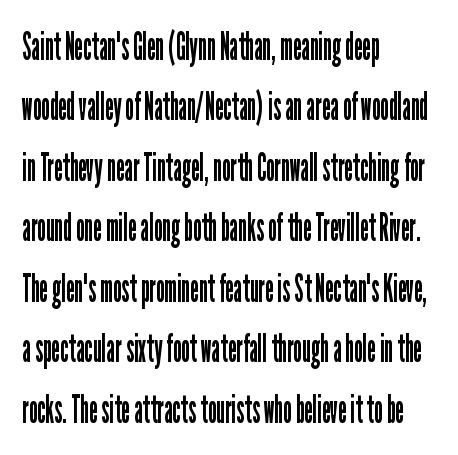
Q: Is the text bold? A: No.
Q: Is the text italic (slanted)? A: No, it is upright.
Q: Is the typeface a serif or a sans-serif typeface? A: Sans-serif.
Q: Is the text underlined? A: No.
Q: How is the paragraph aligned? A: Left-aligned.
Q: Is the spacing between letters normal or unusually wide? A: Normal.
Q: Is the spacing between lines tight, normal or loose? A: Normal.
Q: Width (condensed, normal, or wide)? A: Condensed.
Q: Stroke contrast? A: Low.
Q: x-height? A: Medium.
Q: Monospaced? A: No.
